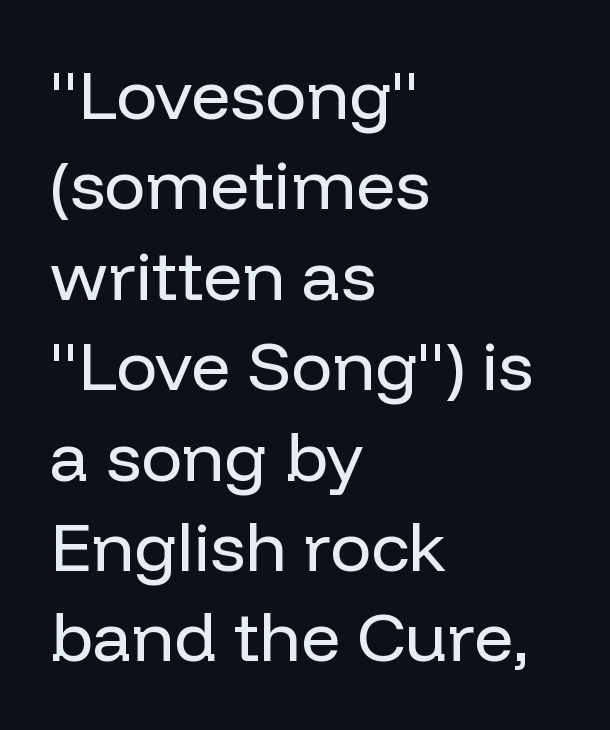
The image shows 69 px regular-weight sans-serif type, upright; set left-aligned, normal line spacing (1.31x), normal letter spacing, not underlined; low stroke contrast and a medium x-height.
